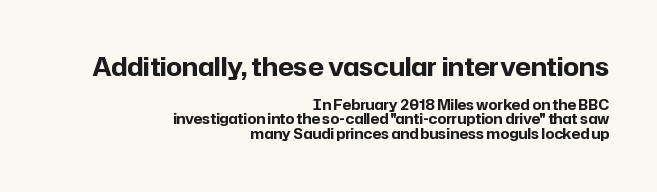
Size hierarchy here favors the leading block over the trailing one. Is the letter spacing exaggerated? No — it looks like the ordinary default. Rendered with straight, roman letterforms. Line spacing here is tight. These words are printed bold, with thick strokes throughout.
